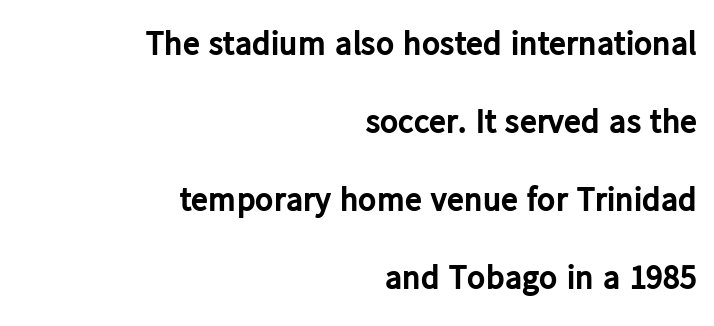
{"serif": "no", "italic": "no", "bold": "yes", "weight": "bold", "width": "normal", "stroke_contrast": "low", "x_height": "medium", "monospaced": "no", "underline": "no", "align": "right", "line_spacing": "loose", "line_spacing_ratio": 2.29, "letter_spacing": "normal", "letter_spacing_em": 0.0, "glyph_px": 34}
